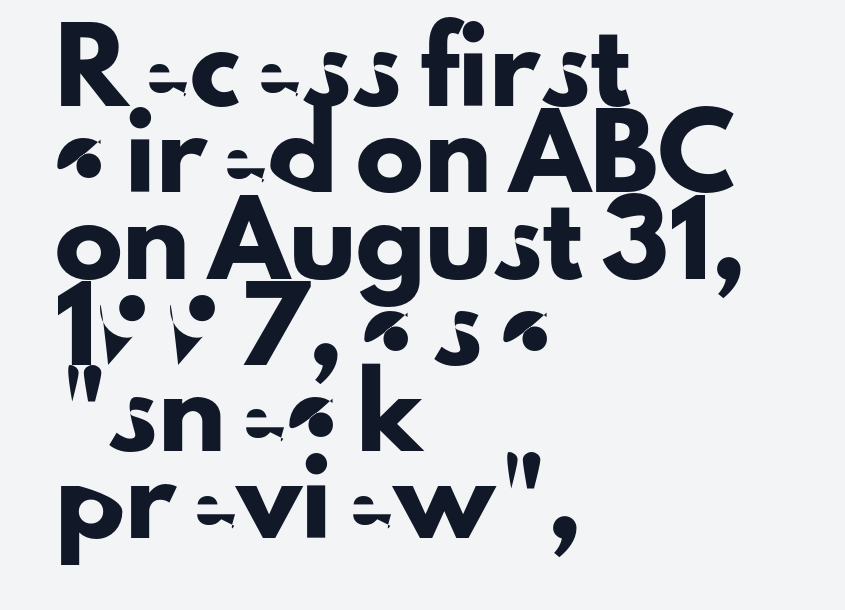
Q: Is the text italic (slanted)? A: No, it is upright.
Q: Is the typeface a serif or a sans-serif typeface? A: Sans-serif.
Q: Is the text underlined? A: No.
Q: How is the paragraph aligned? A: Left-aligned.
Q: Is the spacing between letters normal or unusually wide? A: Normal.
Q: Is the spacing between lines tight, normal or loose? A: Normal.
Q: Width (condensed, normal, or wide)? A: Normal.
Q: Stroke contrast? A: Low.
Q: x-height? A: Small.
Q: Monospaced? A: No.
